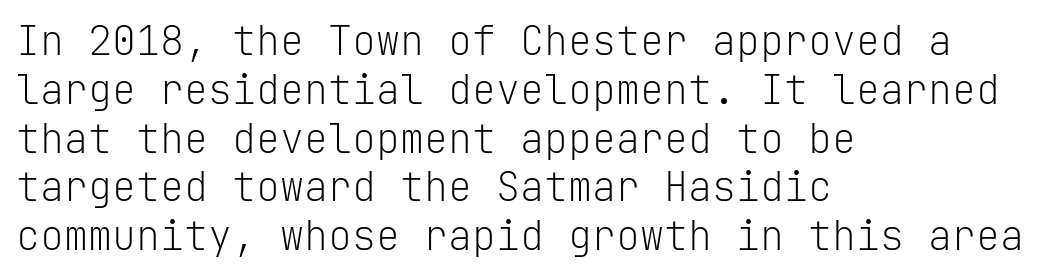
{"serif": "no", "italic": "no", "bold": "no", "weight": "light", "width": "normal", "stroke_contrast": "low", "x_height": "medium", "monospaced": "yes", "underline": "no", "align": "left", "line_spacing_ratio": 1.22, "letter_spacing": "normal", "letter_spacing_em": 0.0, "glyph_px": 40}
